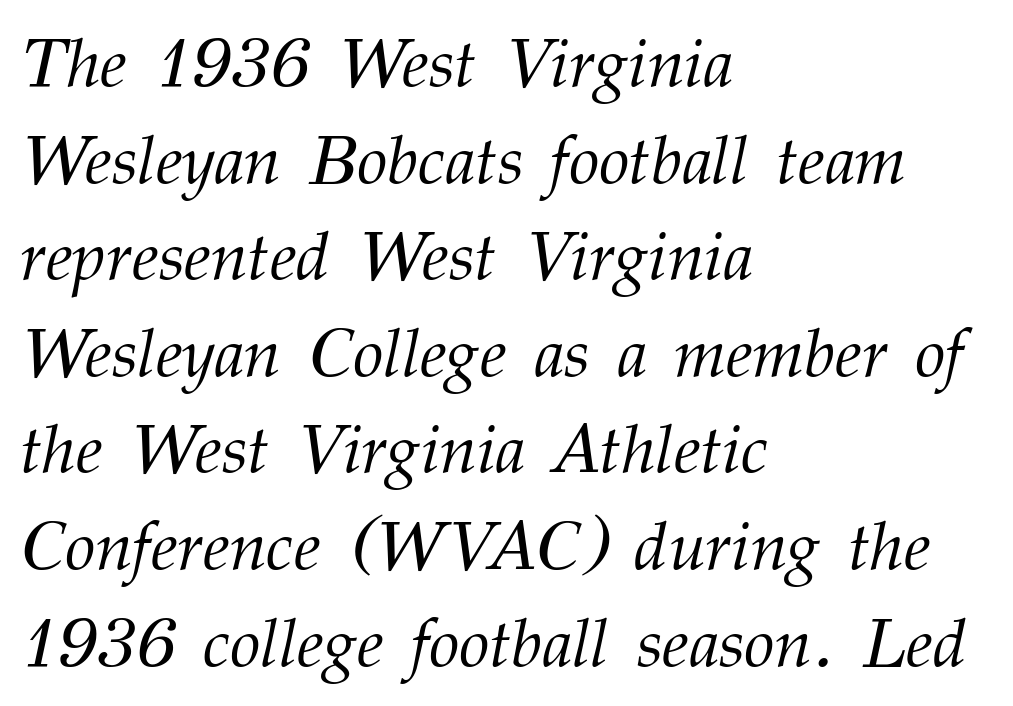
Left-aligned paragraph, ragged on the right. The strokes are not fattened; the text isn't bold. The face used here is proportionally spaced, like ordinary book or web type. The rows are spaced the way most documents space them.
